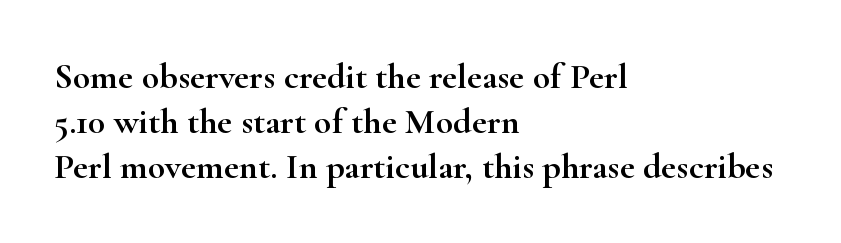
The image shows 36 px wide serif type, upright; set left-aligned, normal line spacing (1.25x), normal letter spacing, not underlined; high stroke contrast and a small x-height.
